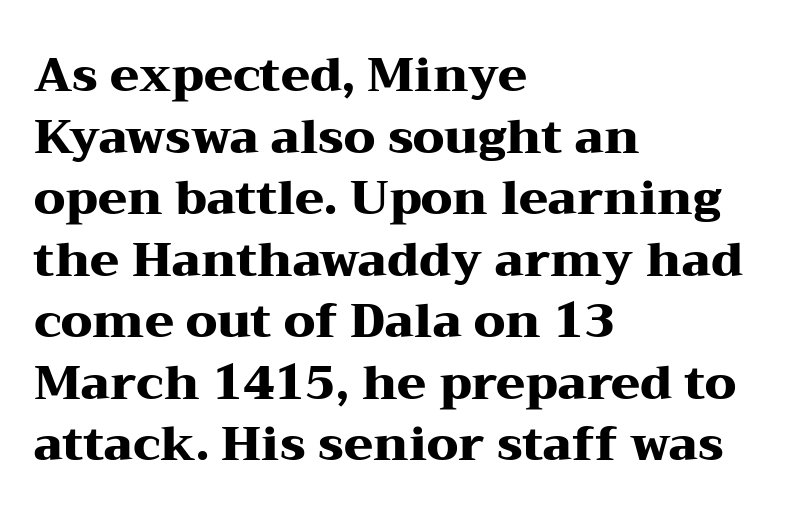
Q: Is the text bold? A: Yes.
Q: Is the text italic (slanted)? A: No, it is upright.
Q: Is the typeface a serif or a sans-serif typeface? A: Serif.
Q: Is the text underlined? A: No.
Q: How is the paragraph aligned? A: Left-aligned.
Q: Is the spacing between letters normal or unusually wide? A: Normal.
Q: Is the spacing between lines tight, normal or loose? A: Normal.
Q: Width (condensed, normal, or wide)? A: Wide.
Q: Stroke contrast? A: Medium.
Q: x-height? A: Medium.
Q: Monospaced? A: No.
